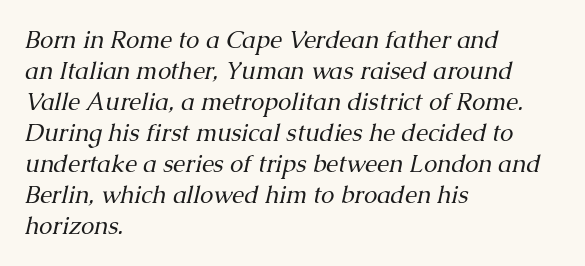
The image shows 24 px text type, italic (leaning right); set left-aligned, normal line spacing (1.29x), normal letter spacing, not underlined.
